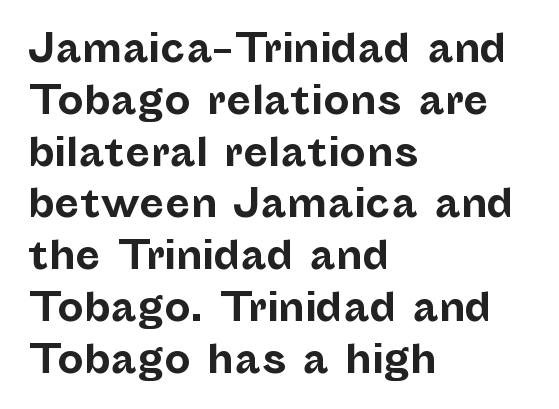
Q: Is the text bold? A: Yes.
Q: Is the text italic (slanted)? A: No, it is upright.
Q: Is the typeface a serif or a sans-serif typeface? A: Sans-serif.
Q: Is the text underlined? A: No.
Q: How is the paragraph aligned? A: Left-aligned.
Q: Is the spacing between letters normal or unusually wide? A: Normal.
Q: Is the spacing between lines tight, normal or loose? A: Normal.
Q: Width (condensed, normal, or wide)? A: Normal.
Q: Stroke contrast? A: Low.
Q: x-height? A: Medium.
Q: Monospaced? A: No.
